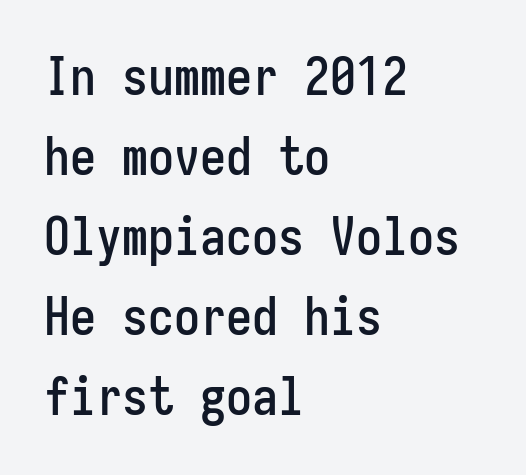
Q: Is the text italic (slanted)? A: No, it is upright.
Q: Is the typeface a serif or a sans-serif typeface? A: Sans-serif.
Q: Is the text underlined? A: No.
Q: How is the paragraph aligned? A: Left-aligned.
Q: Is the spacing between letters normal or unusually wide? A: Normal.
Q: Is the spacing between lines tight, normal or loose? A: Normal.
Q: Width (condensed, normal, or wide)? A: Condensed.
Q: Stroke contrast? A: Low.
Q: x-height? A: Medium.
Q: Monospaced? A: Yes.
